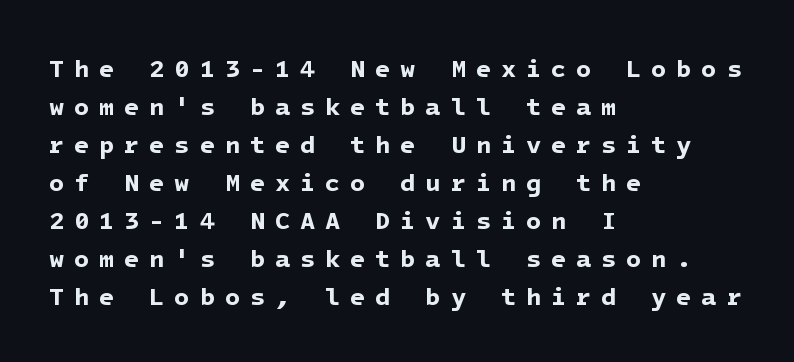
{"bold": "yes", "underline": "no", "align": "left", "line_spacing": "normal", "line_spacing_ratio": 1.52, "letter_spacing": "wide", "letter_spacing_em": 0.39, "glyph_px": 25}
